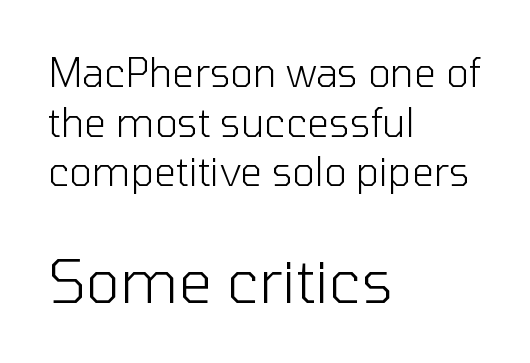
{"serif": "no", "italic": "no", "bold": "no", "weight": "light", "width": "normal", "stroke_contrast": "low", "x_height": "medium", "monospaced": "no", "underline": "no", "align": "left", "line_spacing": "normal", "line_spacing_ratio": 1.27, "letter_spacing": "normal", "letter_spacing_em": 0.0, "larger_block": "second", "size_ratio": 1.51, "glyph_px": 59}
